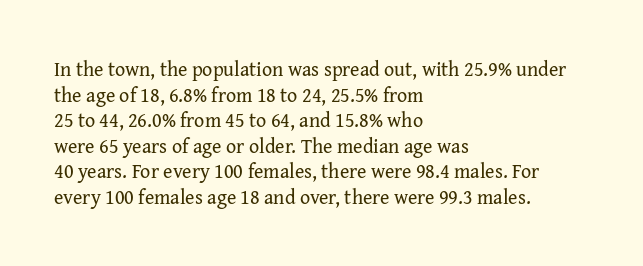
Q: Is the text bold? A: No.
Q: Is the text italic (slanted)? A: No, it is upright.
Q: Is the text underlined? A: No.
Q: How is the paragraph aligned? A: Left-aligned.
Q: Is the spacing between letters normal or unusually wide? A: Normal.
Q: Is the spacing between lines tight, normal or loose? A: Normal.
